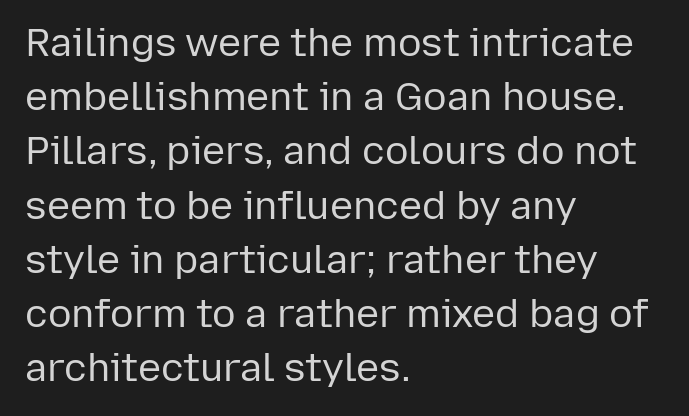
{"serif": "no", "italic": "no", "bold": "no", "weight": "regular", "width": "normal", "stroke_contrast": "low", "x_height": "medium", "monospaced": "no", "underline": "no", "align": "left", "line_spacing": "normal", "line_spacing_ratio": 1.39, "letter_spacing": "normal", "letter_spacing_em": 0.0, "glyph_px": 39}
